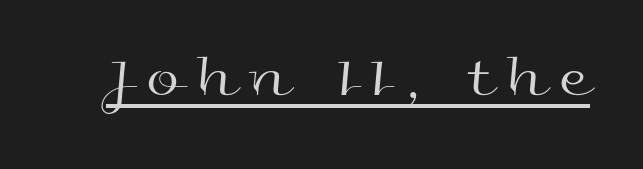
{"serif": "no", "italic": "no", "bold": "no", "weight": "regular", "width": "wide", "x_height": "medium", "monospaced": "no", "underline": "yes", "letter_spacing": "wide", "letter_spacing_em": 0.25, "glyph_px": 60}
